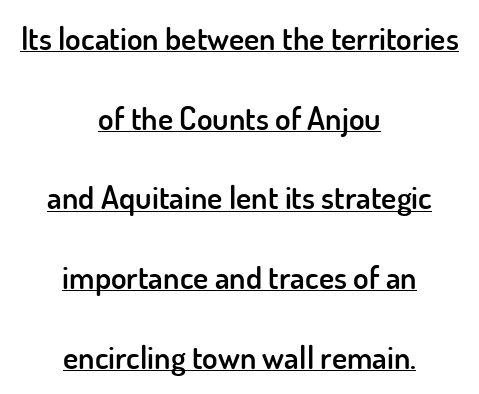
The image shows 32 px semibold sans-serif type, upright; set centered, loose line spacing (2.49x), normal letter spacing, underlined; low stroke contrast and a small x-height.
